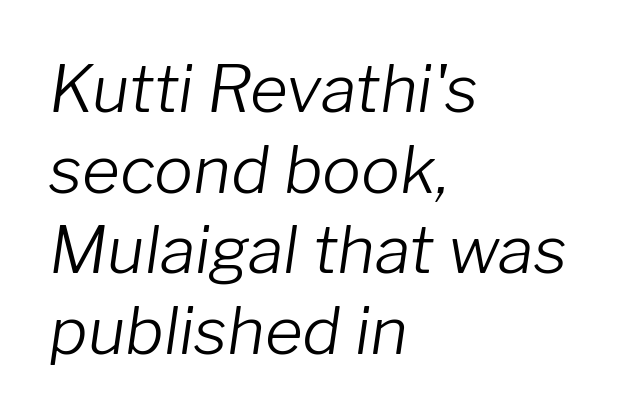
The image shows 65 px light type, italic (leaning right); set left-aligned, line spacing 1.24x, normal letter spacing, not underlined; low stroke contrast and a medium x-height.
